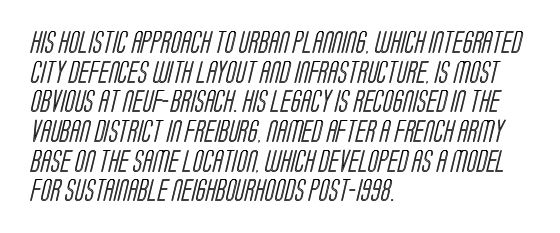
{"underline": "no", "align": "left", "line_spacing": "normal", "line_spacing_ratio": 1.29, "letter_spacing": "normal", "letter_spacing_em": 0.0, "glyph_px": 23}
